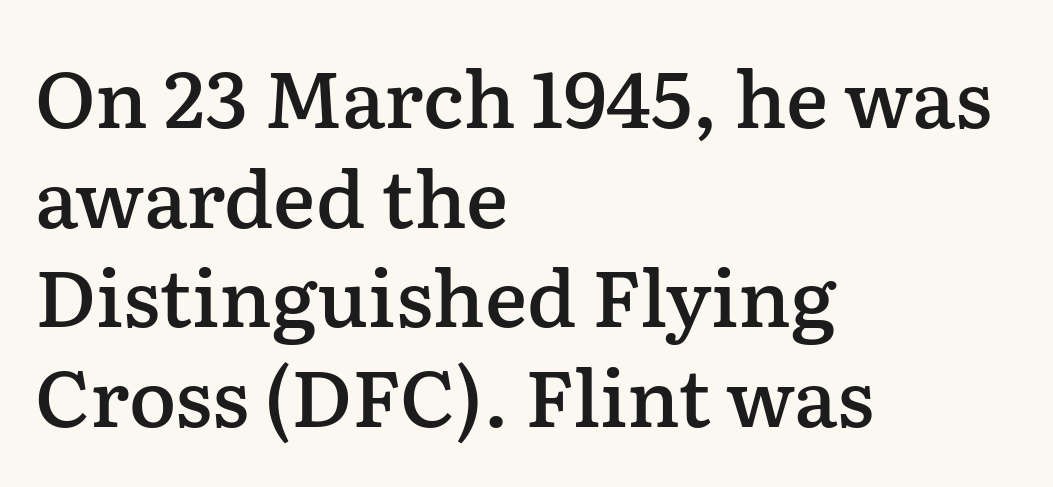
The rag falls on the right side of this text block. Serifs: yes, visible at the terminals of the letterforms. Between one letter and the next there's only the usual sliver of space. These lines are rendered in a variable-pitch font.
